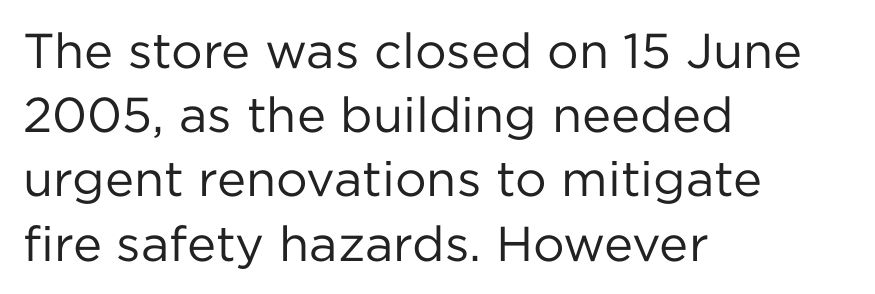
Stem width sits at or under what a default text font uses. Does the lettering tilt? It doesn't — this is upright. Casual observation: everything's shoved over to the left. Regular leading. Note the varied advance widths — an 'i' is clearly narrower than an 'm'. Between one letter and the next there's only the usual sliver of space.
